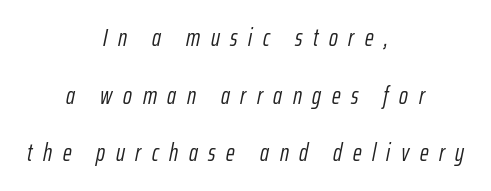
Q: Is the text bold? A: No.
Q: Is the text italic (slanted)? A: Yes, it leans right by about 12 degrees.
Q: Is the text underlined? A: No.
Q: How is the paragraph aligned? A: Centered.
Q: Is the spacing between letters normal or unusually wide? A: Unusually wide.
Q: Is the spacing between lines tight, normal or loose? A: Loose.
